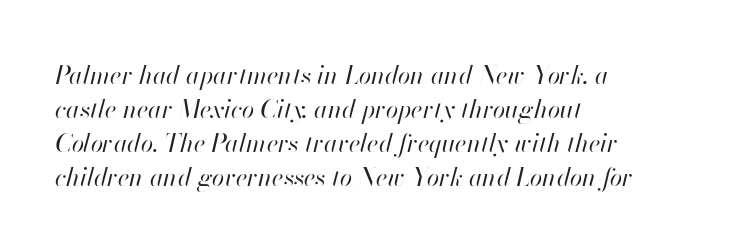
The string is rendered with underlining switched off. Weight class: somewhere from thin through regular. Left-aligned paragraph, ragged on the right. There is no visible air inserted between adjacent glyphs. Italic: yes, the glyphs are oblique. How would I describe the line gaps? Plain and ordinary.
